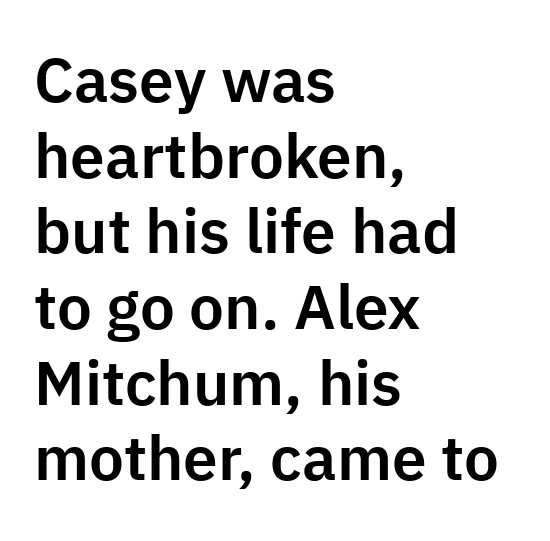
{"serif": "no", "italic": "no", "width": "normal", "stroke_contrast": "low", "x_height": "medium", "monospaced": "no", "underline": "no", "align": "left", "line_spacing_ratio": 1.22, "letter_spacing": "normal", "letter_spacing_em": 0.0, "glyph_px": 62}
